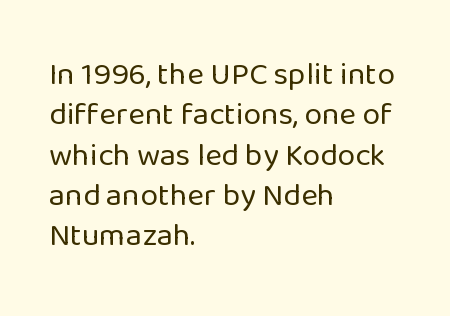
This is the regular roman posture of the typeface. Leading matches the norm, producing a regular column. Caption: multi-line text, flush left, ragged right. A typesetter would call this proportional, since set widths differ per character. Heaviness? Minimal to ordinary, like unemphasized prose.
